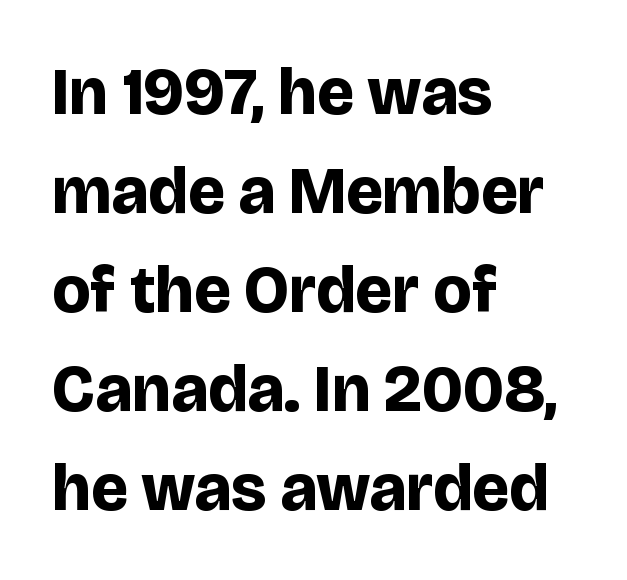
Q: Is the text bold? A: Yes.
Q: Is the text italic (slanted)? A: No, it is upright.
Q: Is the typeface a serif or a sans-serif typeface? A: Sans-serif.
Q: Is the text underlined? A: No.
Q: How is the paragraph aligned? A: Left-aligned.
Q: Is the spacing between letters normal or unusually wide? A: Normal.
Q: Is the spacing between lines tight, normal or loose? A: Normal.
Q: Width (condensed, normal, or wide)? A: Normal.
Q: Stroke contrast? A: Low.
Q: x-height? A: Large.
Q: Monospaced? A: No.
